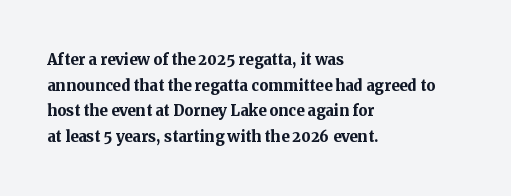
{"italic": "no", "bold": "yes", "underline": "no", "align": "left", "line_spacing": "normal", "line_spacing_ratio": 1.28, "letter_spacing": "normal", "letter_spacing_em": 0.0, "glyph_px": 20}
